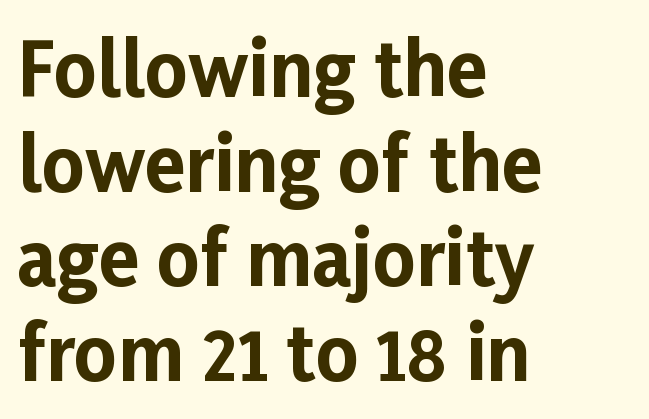
The image shows 74 px bold sans-serif type, upright; set left-aligned, normal line spacing (1.28x), normal letter spacing, not underlined; low stroke contrast and a medium x-height.
